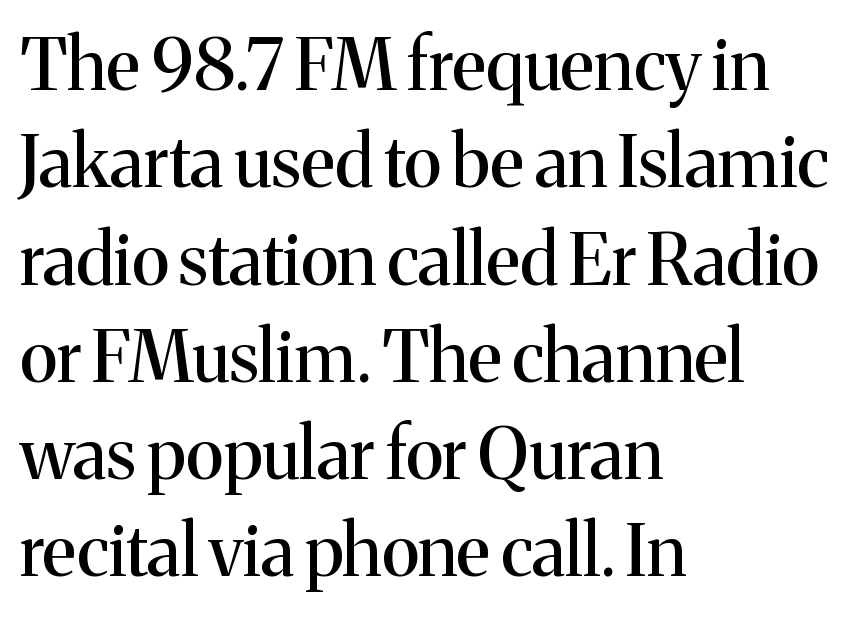
Does the lettering tilt? It doesn't — this is upright. Quick note: interline space is typical. A bare baseline throughout the passage. Here the designer chose a conventional face with non-uniform glyph widths. The letters carry serifs — small finishing strokes at the ends of their stems.
